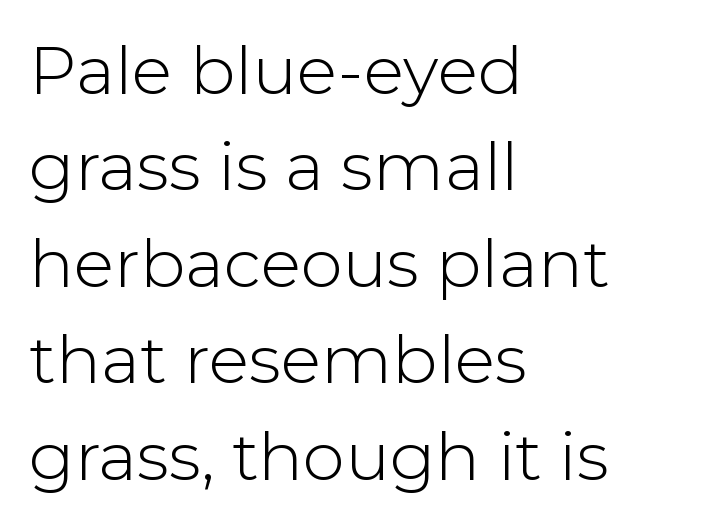
Q: Is the text bold? A: No.
Q: Is the text italic (slanted)? A: No, it is upright.
Q: Is the typeface a serif or a sans-serif typeface? A: Sans-serif.
Q: Is the text underlined? A: No.
Q: How is the paragraph aligned? A: Left-aligned.
Q: Is the spacing between letters normal or unusually wide? A: Normal.
Q: Is the spacing between lines tight, normal or loose? A: Normal.
Q: Width (condensed, normal, or wide)? A: Normal.
Q: Stroke contrast? A: Low.
Q: x-height? A: Medium.
Q: Monospaced? A: No.
